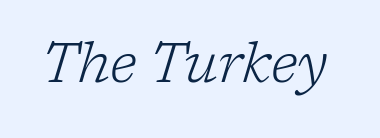
The image shows 55 px light serif type, italic (leaning right); set normal letter spacing, not underlined; low stroke contrast and a medium x-height.
